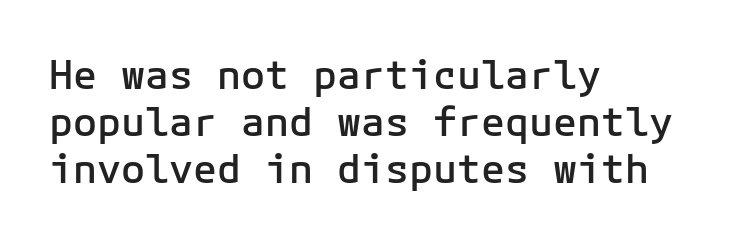
{"serif": "no", "italic": "no", "bold": "semi", "weight": "semibold", "width": "normal", "stroke_contrast": "low", "x_height": "medium", "monospaced": "yes", "underline": "no", "align": "left", "line_spacing_ratio": 1.18, "letter_spacing": "normal", "letter_spacing_em": 0.0, "glyph_px": 40}
